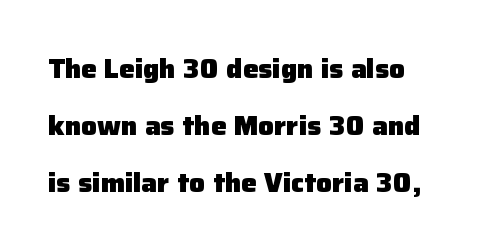
Q: Is the text bold? A: Yes.
Q: Is the text italic (slanted)? A: No, it is upright.
Q: Is the text underlined? A: No.
Q: How is the paragraph aligned? A: Left-aligned.
Q: Is the spacing between letters normal or unusually wide? A: Normal.
Q: Is the spacing between lines tight, normal or loose? A: Loose.
